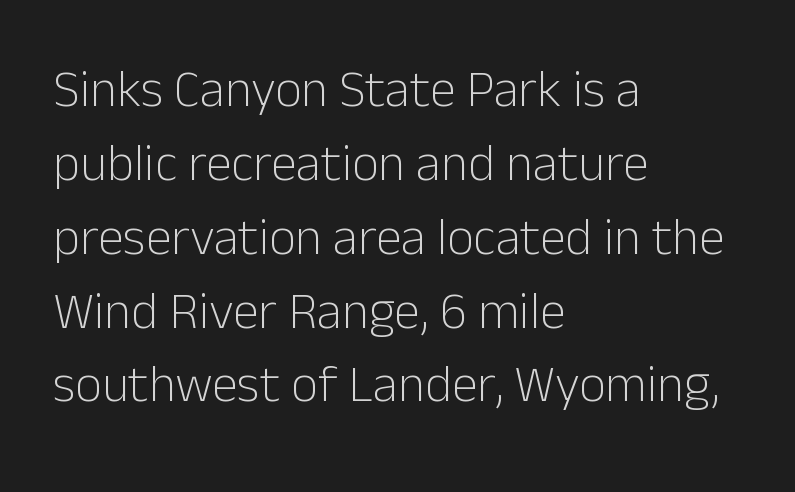
{"serif": "no", "italic": "no", "bold": "no", "weight": "light", "width": "normal", "stroke_contrast": "low", "x_height": "medium", "monospaced": "no", "underline": "no", "align": "left", "line_spacing": "normal", "line_spacing_ratio": 1.42, "letter_spacing": "normal", "letter_spacing_em": 0.0, "glyph_px": 52}
